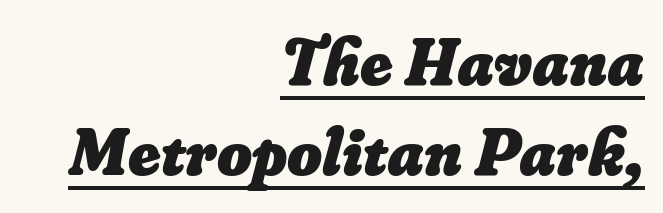
{"bold": "yes", "weight": "heavy", "width": "normal", "stroke_contrast": "low", "x_height": "small", "monospaced": "no", "underline": "yes", "align": "right", "line_spacing": "normal", "line_spacing_ratio": 1.35, "letter_spacing": "normal", "letter_spacing_em": 0.0, "glyph_px": 67}
